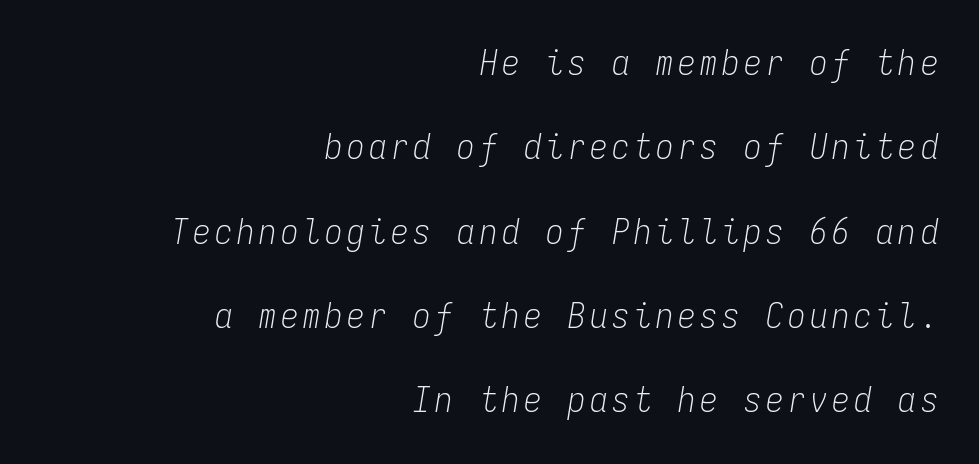
{"italic": "yes", "lean": "right", "slant_degrees": 9, "bold": "no", "weight": "light", "width": "condensed", "stroke_contrast": "low", "x_height": "medium", "monospaced": "yes", "underline": "no", "align": "right", "line_spacing": "loose", "line_spacing_ratio": 2.41, "glyph_px": 35}
